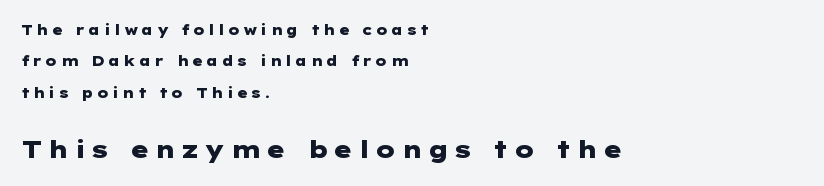
{"italic": "no", "bold": "yes", "underline": "no", "align": "left", "line_spacing": "loose", "line_spacing_ratio": 2.24, "letter_spacing": "wide", "letter_spacing_em": 0.2, "larger_block": "second", "size_ratio": 1.71, "glyph_px": 24}
